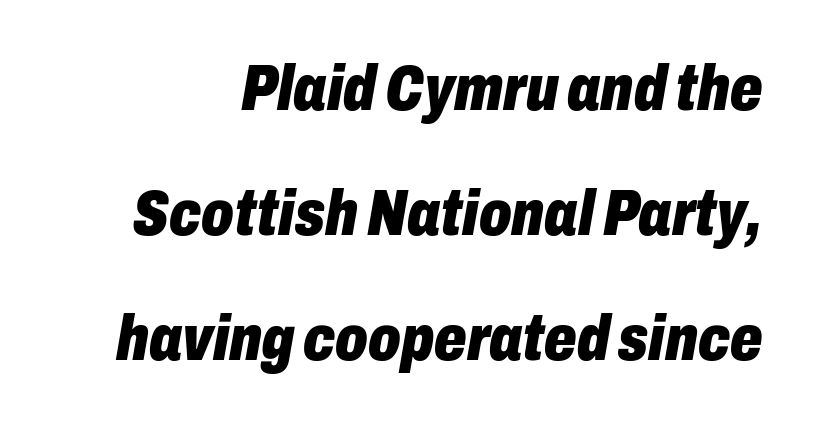
Q: Is the text bold? A: Yes.
Q: Is the text italic (slanted)? A: Yes, it leans right by about 10 degrees.
Q: Is the text underlined? A: No.
Q: Is the spacing between letters normal or unusually wide? A: Normal.
Q: Is the spacing between lines tight, normal or loose? A: Loose.
Q: Width (condensed, normal, or wide)? A: Condensed.
Q: Stroke contrast? A: Low.
Q: x-height? A: Medium.
Q: Monospaced? A: No.
